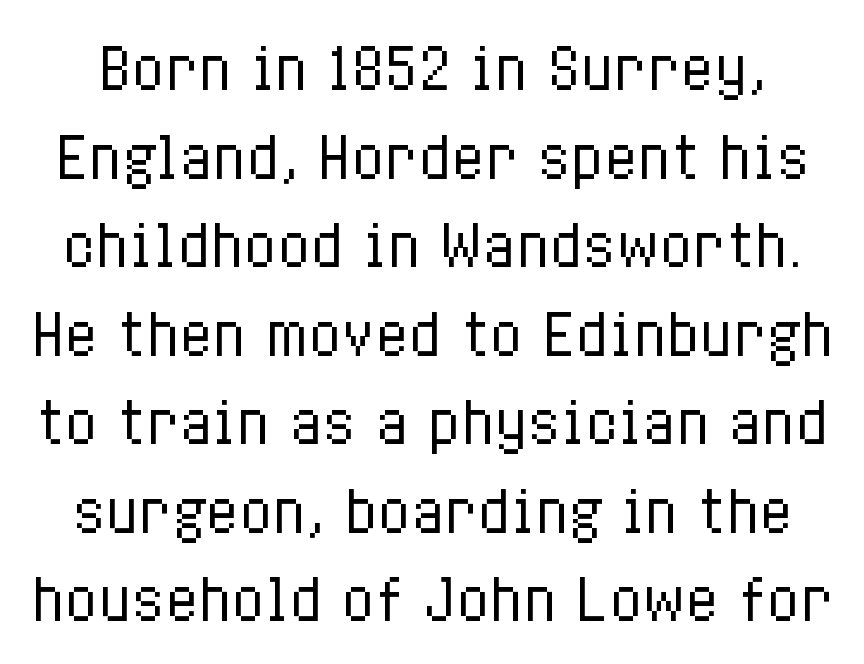
{"italic": "no", "bold": "no", "weight": "regular", "width": "condensed", "stroke_contrast": "low", "x_height": "medium", "monospaced": "no", "underline": "no", "line_spacing": "normal", "line_spacing_ratio": 1.61, "letter_spacing": "normal", "letter_spacing_em": 0.0, "glyph_px": 55}
